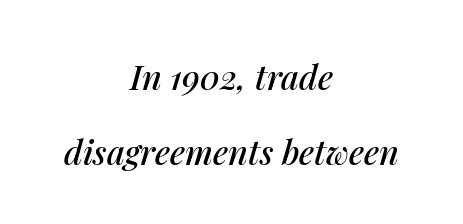
Do the characters align in a grid? No, the font is proportional. What stands out about the letter spacing? Nothing — it is the standard amount. Layout note: lines centered. The glyphs look as if they've been sheared to an angle.
